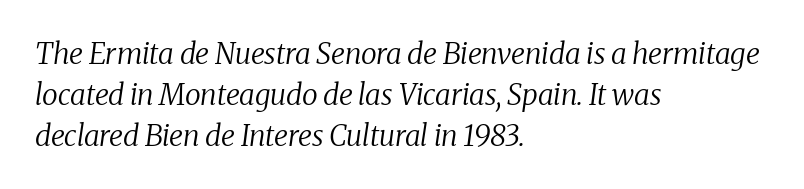
{"serif": "yes", "italic": "yes", "lean": "right", "slant_degrees": 8, "bold": "no", "weight": "regular", "width": "normal", "stroke_contrast": "medium", "x_height": "medium", "monospaced": "no", "underline": "no", "align": "left", "line_spacing": "normal", "line_spacing_ratio": 1.41, "letter_spacing": "normal", "letter_spacing_em": 0.0, "glyph_px": 29}
